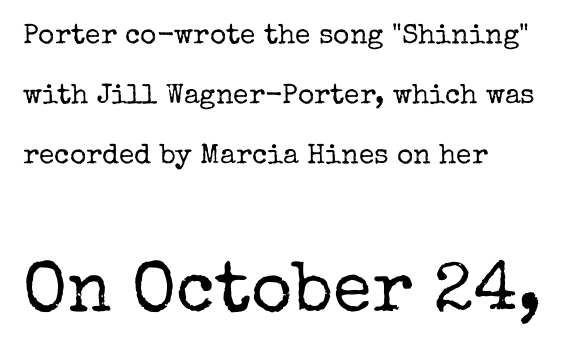
The image shows 71 px regular-weight serif type, upright; set left-aligned, loose line spacing (2.14x), normal letter spacing, not underlined; the second (bottom) block is 2.54x larger; low stroke contrast and a medium x-height.
